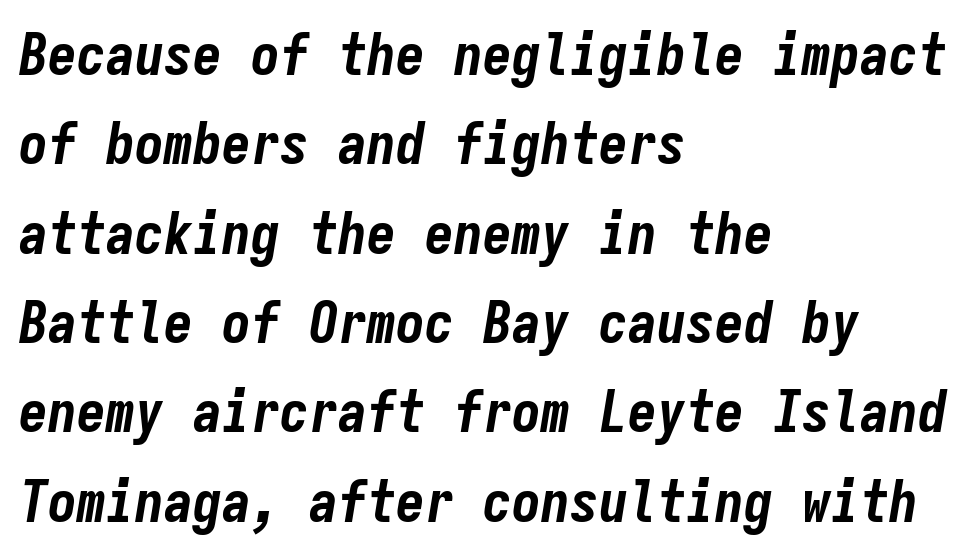
Think of a typewriter: that constant character pitch is what you see here. A bare baseline throughout the passage. A typesetter would call this zero additional tracking. The glyphs have the mass of a bold cut. Every row of glyphs begins at an identical x-position on the left. This sample keeps an unexceptional amount of space between lines.
